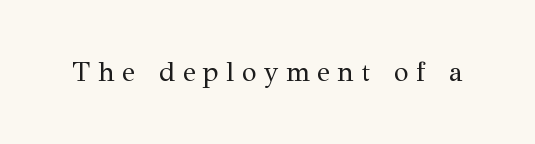
The image shows 27 px text type, upright; set unusually wide letter spacing (+0.28 em), not underlined.
